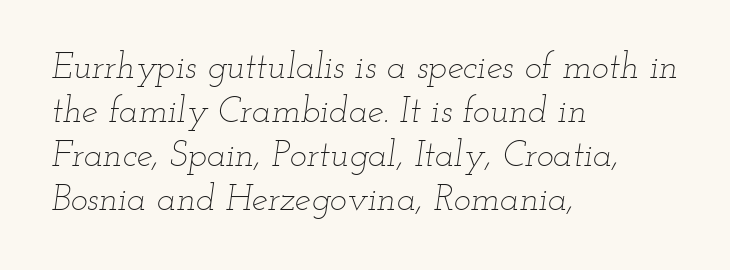
The image shows 36 px thin, wide type, italic (leaning right); set left-aligned, line spacing 1.22x, normal letter spacing, not underlined; low stroke contrast and a small x-height.
